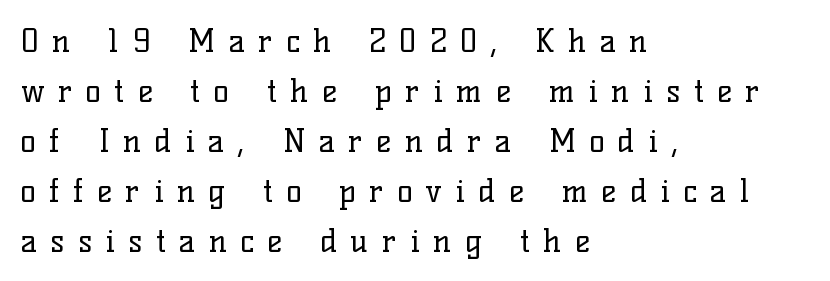
Letter spacing: wide. Compared with a typical body face, this is equally light or lighter still. Designer's note — italics off, roman on. All the whitespace from short lines collects on the right.
